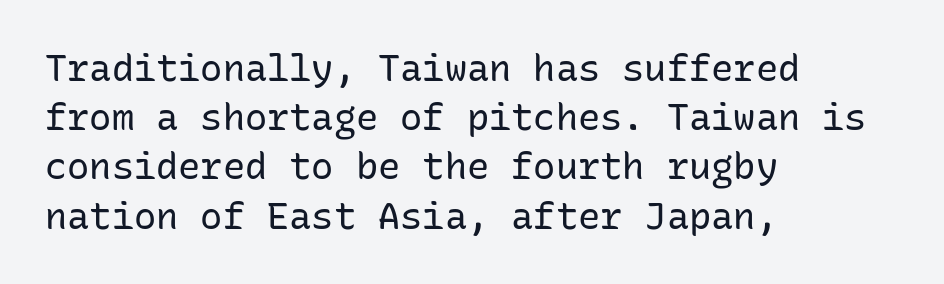
The image shows 37 px regular-weight sans-serif type, upright, monospaced; set left-aligned, normal line spacing (1.33x), normal letter spacing, not underlined; low stroke contrast and a medium x-height.
